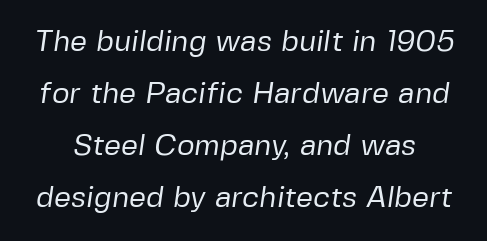
{"serif": "no", "bold": "no", "weight": "regular", "width": "normal", "stroke_contrast": "low", "x_height": "medium", "monospaced": "no", "underline": "no", "line_spacing_ratio": 1.73, "letter_spacing": "normal", "letter_spacing_em": 0.0, "glyph_px": 30}
